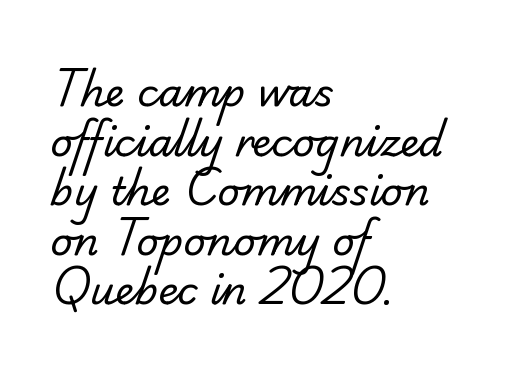
Character widths vary here, with narrow letters taking less room than wide ones. Examine the stroke ends and you'll spot serifs. Summary of weight: not heavy and not bold. Notice how descenders clear the ascenders below comfortably — that's standard leading.
